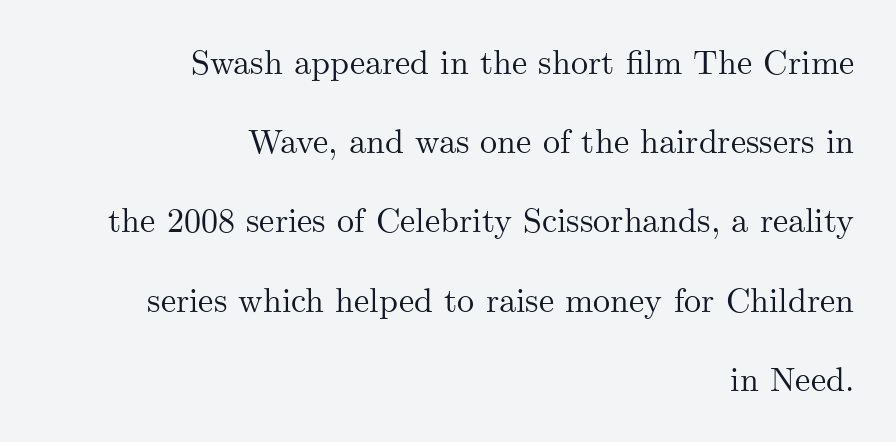
Q: Is the text italic (slanted)? A: No, it is upright.
Q: Is the typeface a serif or a sans-serif typeface? A: Serif.
Q: Is the text underlined? A: No.
Q: How is the paragraph aligned? A: Right-aligned.
Q: Is the spacing between letters normal or unusually wide? A: Normal.
Q: Is the spacing between lines tight, normal or loose? A: Loose.
Q: Width (condensed, normal, or wide)? A: Normal.
Q: Stroke contrast? A: Medium.
Q: x-height? A: Small.
Q: Monospaced? A: No.
